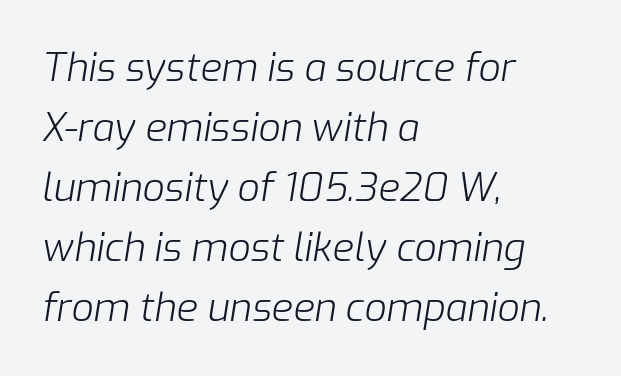
The image shows 39 px light type, italic (leaning right); set left-aligned, normal line spacing (1.54x), normal letter spacing, not underlined; low stroke contrast and a medium x-height.
